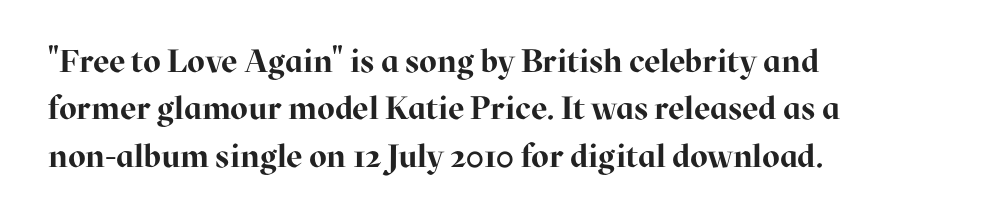
The gaps between neighbouring characters are ordinary and unremarkable. These lines sit exactly where default settings would place them. The face used here has the dense, thick strokes of a bold. Is there any slant? The stems are plumb.
